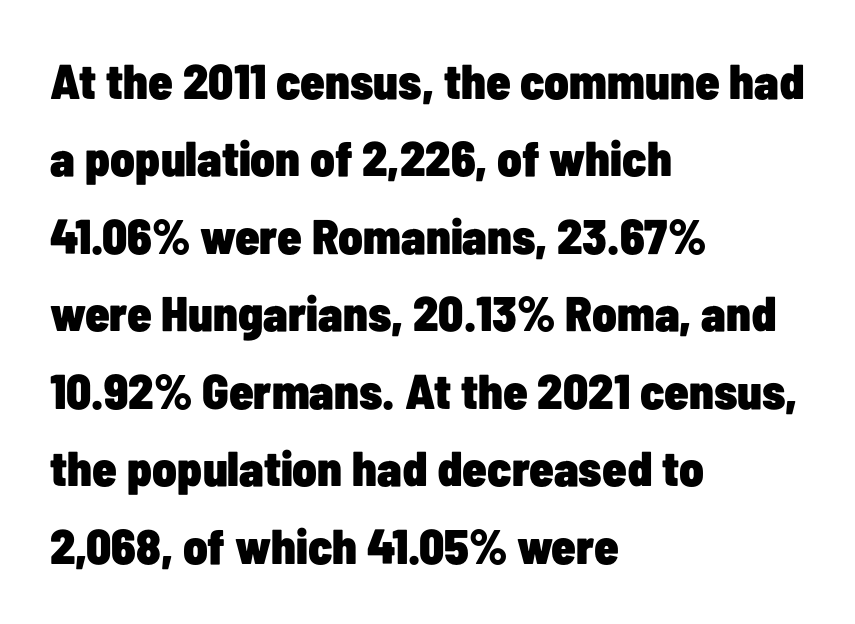
Q: Is the text bold? A: Yes.
Q: Is the text italic (slanted)? A: No, it is upright.
Q: Is the typeface a serif or a sans-serif typeface? A: Sans-serif.
Q: Is the text underlined? A: No.
Q: How is the paragraph aligned? A: Left-aligned.
Q: Is the spacing between letters normal or unusually wide? A: Normal.
Q: Is the spacing between lines tight, normal or loose? A: Normal.
Q: Width (condensed, normal, or wide)? A: Condensed.
Q: Stroke contrast? A: Low.
Q: x-height? A: Medium.
Q: Monospaced? A: No.
